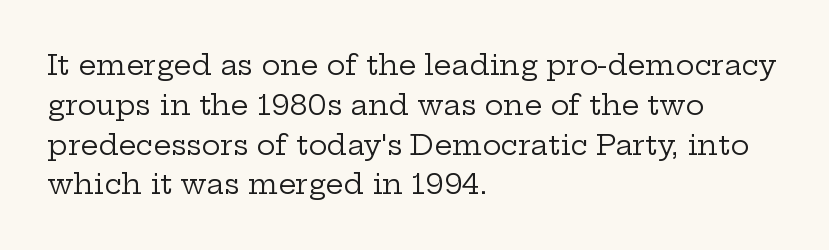
Q: Is the text bold? A: No.
Q: Is the text italic (slanted)? A: No, it is upright.
Q: Is the typeface a serif or a sans-serif typeface? A: Serif.
Q: Is the text underlined? A: No.
Q: How is the paragraph aligned? A: Left-aligned.
Q: Is the spacing between letters normal or unusually wide? A: Normal.
Q: Is the spacing between lines tight, normal or loose? A: Normal.
Q: Width (condensed, normal, or wide)? A: Wide.
Q: Stroke contrast? A: Low.
Q: x-height? A: Medium.
Q: Monospaced? A: No.
